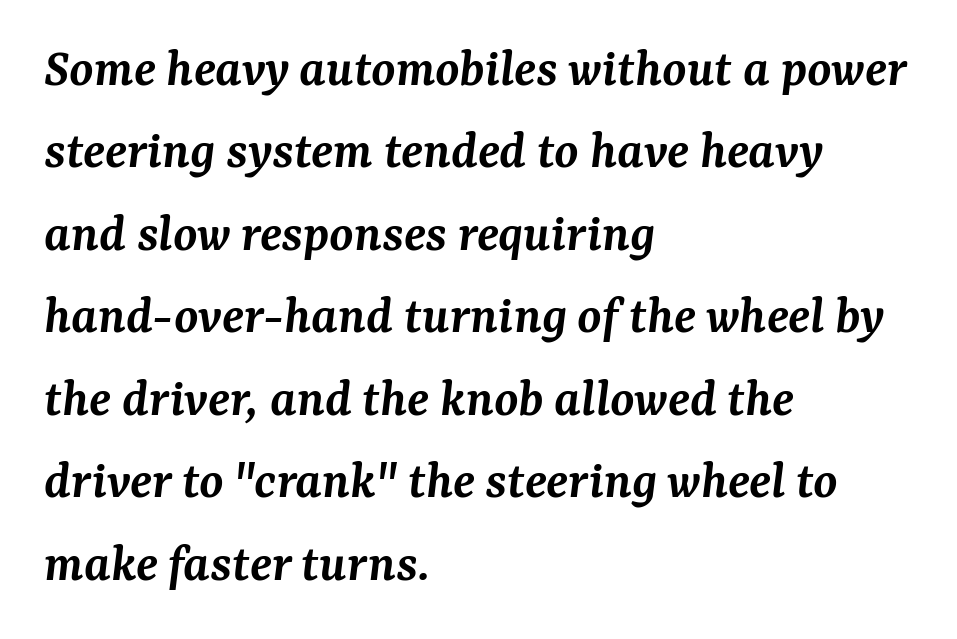
Q: Is the text bold? A: Semi-bold.
Q: Is the text italic (slanted)? A: Yes, it leans right by about 7 degrees.
Q: Is the typeface a serif or a sans-serif typeface? A: Serif.
Q: Is the text underlined? A: No.
Q: How is the paragraph aligned? A: Left-aligned.
Q: Is the spacing between letters normal or unusually wide? A: Normal.
Q: Is the spacing between lines tight, normal or loose? A: Normal.
Q: Width (condensed, normal, or wide)? A: Normal.
Q: Stroke contrast? A: Medium.
Q: x-height? A: Medium.
Q: Monospaced? A: No.
